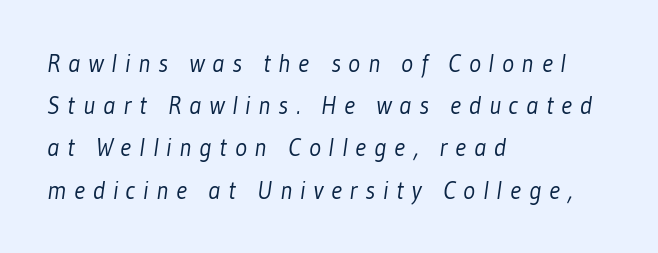
The image shows 25 px text type; set left-aligned, normal line spacing (1.69x), unusually wide letter spacing (+0.31 em), not underlined.
